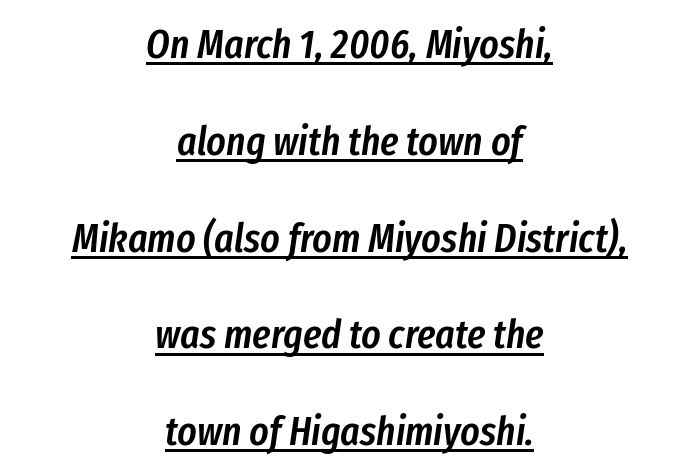
The letters advance in unequal steps, a hallmark of proportional type. A typesetter would call this leading open, well beyond the default. This is moderately heavy type, rendered in semibold. There is no visible air inserted between adjacent glyphs. When letters slant like this, we call the style italic. Visually the block forms a symmetrical silhouette, jagged on both flanks.
